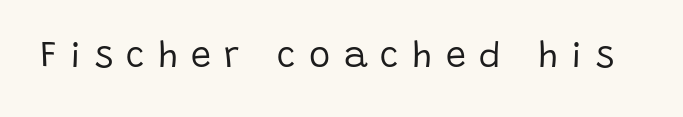
Q: Is the text bold? A: No.
Q: Is the text italic (slanted)? A: No, it is upright.
Q: Is the typeface a serif or a sans-serif typeface? A: Sans-serif.
Q: Is the text underlined? A: No.
Q: Is the spacing between letters normal or unusually wide? A: Unusually wide.
Q: Width (condensed, normal, or wide)? A: Normal.
Q: Stroke contrast? A: Low.
Q: x-height? A: Large.
Q: Monospaced? A: No.
